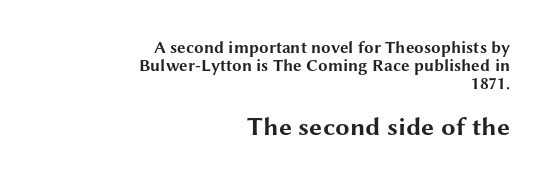
{"italic": "no", "bold": "yes", "underline": "no", "align": "right", "line_spacing": "tight", "line_spacing_ratio": 1.05, "letter_spacing": "normal", "letter_spacing_em": 0.0, "larger_block": "second", "size_ratio": 1.53, "glyph_px": 26}
